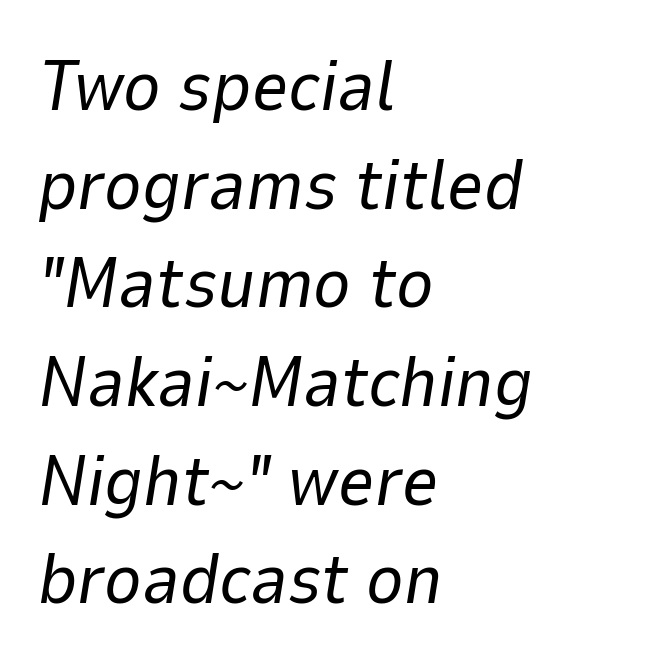
The image shows 71 px regular-weight type, italic (leaning right); set left-aligned, normal line spacing (1.39x), normal letter spacing, not underlined; low stroke contrast and a medium x-height.
